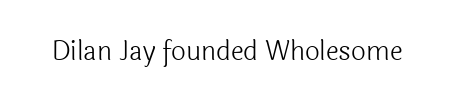
A roman cut, with each character standing at attention. Decoration check: the copy has no underline. The gaps between neighbouring characters are ordinary and unremarkable. Bold? No — there's no thickening of the strokes.
